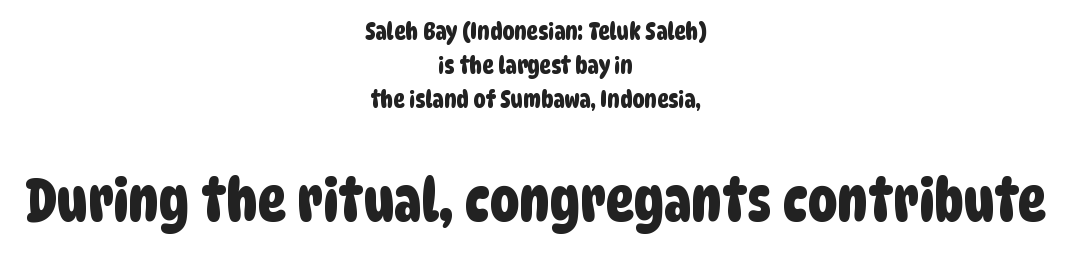
Q: Is the typeface a serif or a sans-serif typeface? A: Sans-serif.
Q: Is the text underlined? A: No.
Q: How is the paragraph aligned? A: Centered.
Q: Is the spacing between letters normal or unusually wide? A: Normal.
Q: Is the spacing between lines tight, normal or loose? A: Normal.
Q: Which block of text is set in a larger size, the first (top) or the second (bottom)? A: The second (bottom) one.
Q: Width (condensed, normal, or wide)? A: Condensed.
Q: Stroke contrast? A: Low.
Q: x-height? A: Large.
Q: Monospaced? A: No.
